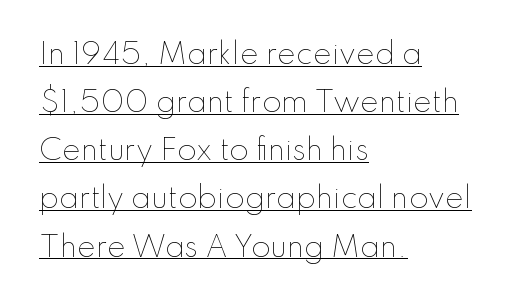
{"italic": "no", "bold": "no", "weight": "thin", "width": "normal", "stroke_contrast": "low", "x_height": "small", "monospaced": "no", "underline": "yes", "align": "left", "line_spacing_ratio": 1.72, "letter_spacing": "normal", "letter_spacing_em": 0.0, "glyph_px": 28}
